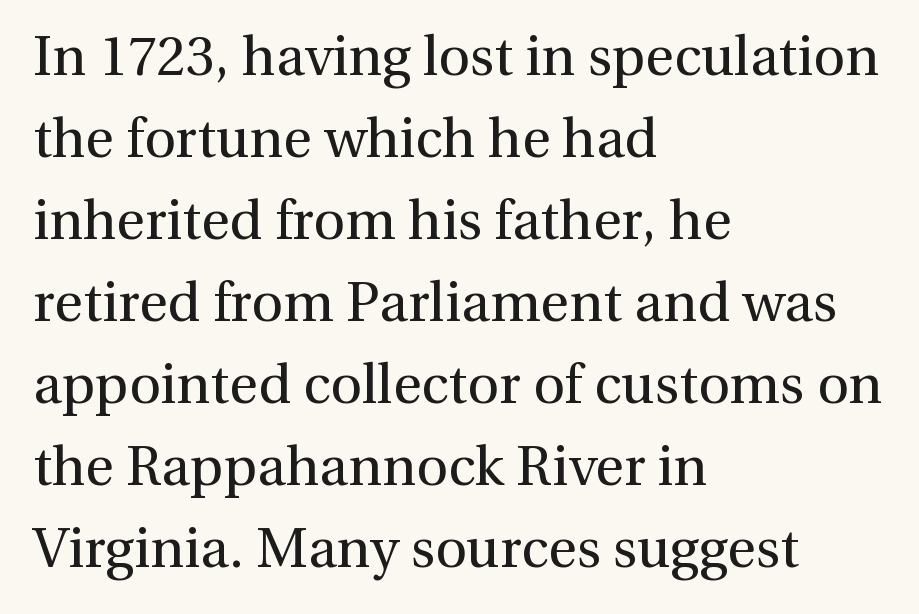
The image shows 55 px regular-weight serif type, upright; set left-aligned, normal line spacing (1.49x), normal letter spacing, not underlined; a medium x-height.
